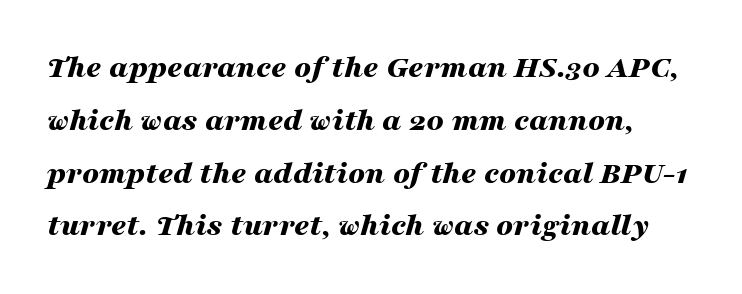
Italic? Definitely — the glyphs are oblique. No word sits above an underline. Vertically, the passage feels balanced, rows spaced as you'd expect. This is heavy type, rendered in bold. Spacing verdict: proportional, widths tailored to each character. Spacing between characters is what you'd get straight out of the box.
